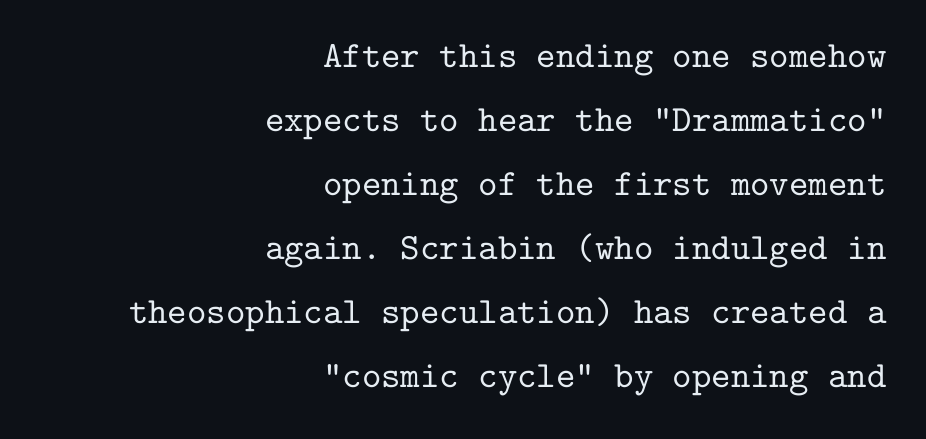
Do the letters lean? They stand straight. The strip under each line holds only bare page. Is this a fixed-width face? Yes — each glyph sits in an identical cell. Honestly, the letter spacing is just normal — you wouldn't notice it. The compositor pushed each line to the right boundary. The type family on display is of the serif kind.
